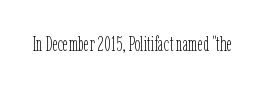
The image shows 21 px text type, upright; set normal letter spacing, not underlined.
